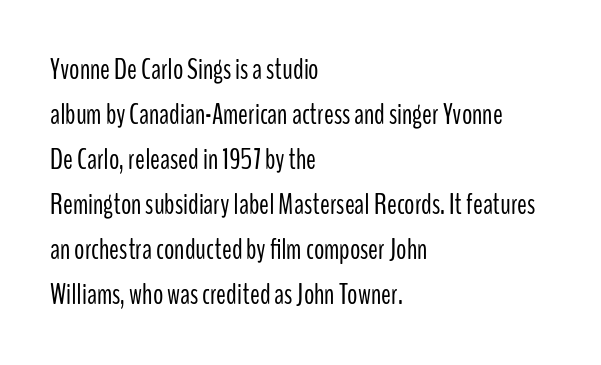
All the whitespace from short lines collects on the right. Is the letter spacing exaggerated? No — it looks like the ordinary default. Posture: vertical. Counters stay open thanks to moderate or lighter strokes.
